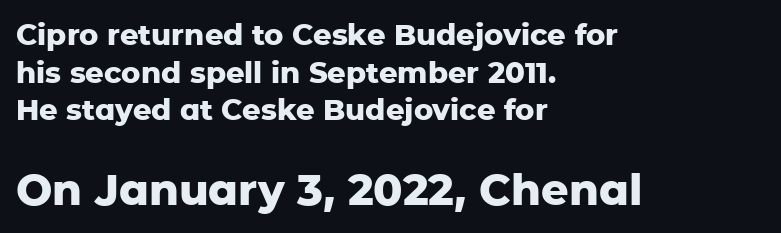
{"serif": "no", "italic": "no", "bold": "yes", "weight": "heavy", "width": "normal", "stroke_contrast": "low", "x_height": "medium", "monospaced": "no", "underline": "no", "align": "left", "line_spacing": "normal", "line_spacing_ratio": 1.3, "letter_spacing": "normal", "letter_spacing_em": 0.0, "larger_block": "second", "size_ratio": 1.48, "glyph_px": 43}
